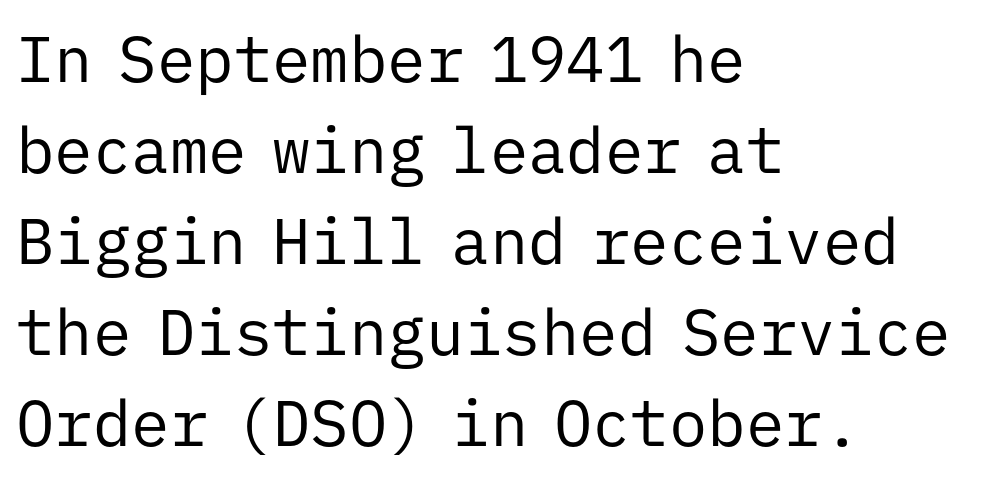
Q: Is the text bold? A: No.
Q: Is the text italic (slanted)? A: No, it is upright.
Q: Is the typeface a serif or a sans-serif typeface? A: Sans-serif.
Q: Is the text underlined? A: No.
Q: How is the paragraph aligned? A: Left-aligned.
Q: Is the spacing between letters normal or unusually wide? A: Normal.
Q: Is the spacing between lines tight, normal or loose? A: Normal.
Q: Width (condensed, normal, or wide)? A: Normal.
Q: Stroke contrast? A: Low.
Q: x-height? A: Medium.
Q: Monospaced? A: Yes.
